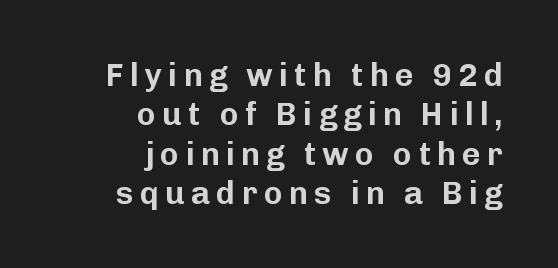
Q: Is the text italic (slanted)? A: No, it is upright.
Q: Is the typeface a serif or a sans-serif typeface? A: Sans-serif.
Q: Is the text underlined? A: No.
Q: How is the paragraph aligned? A: Right-aligned.
Q: Width (condensed, normal, or wide)? A: Normal.
Q: Stroke contrast? A: Low.
Q: x-height? A: Medium.
Q: Monospaced? A: No.
